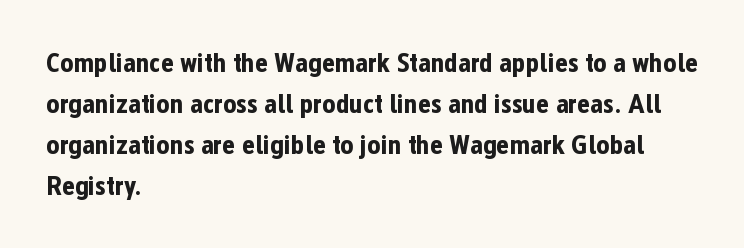
Evenly set lines give the paragraph a standard silhouette. The face used here is a sans, in the tradition of grotesques and geometrics. Line beginnings align vertically; line endings do not. Heavy-handed strokes throughout: this text is bold. The words here are not underlined.
